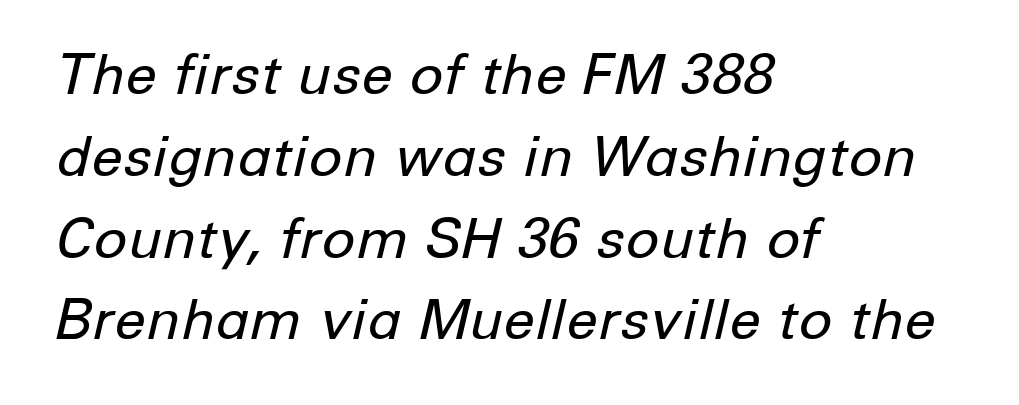
The image shows 56 px regular-weight type, italic (leaning right); set left-aligned, normal line spacing (1.46x), normal letter spacing, not underlined; low stroke contrast and a medium x-height.
